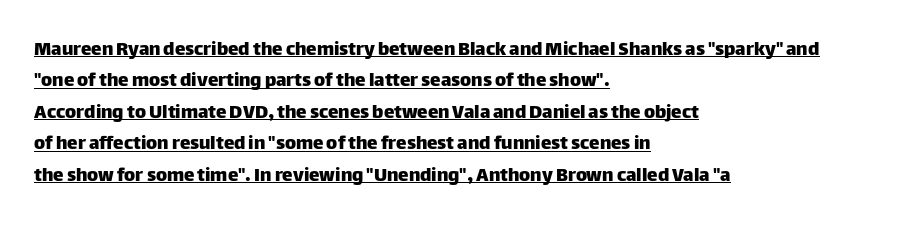
{"italic": "no", "underline": "yes", "align": "left", "line_spacing": "normal", "line_spacing_ratio": 1.5, "letter_spacing": "normal", "letter_spacing_em": 0.0, "glyph_px": 21}
